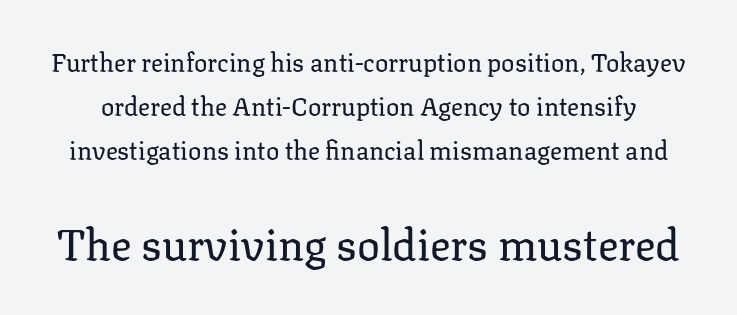
Q: Is the text bold? A: No.
Q: Is the text italic (slanted)? A: No, it is upright.
Q: Is the typeface a serif or a sans-serif typeface? A: Serif.
Q: Is the text underlined? A: No.
Q: Is the spacing between letters normal or unusually wide? A: Normal.
Q: Which block of text is set in a larger size, the first (top) or the second (bottom)? A: The second (bottom) one.
Q: Width (condensed, normal, or wide)? A: Normal.
Q: Stroke contrast? A: Low.
Q: x-height? A: Medium.
Q: Monospaced? A: No.
